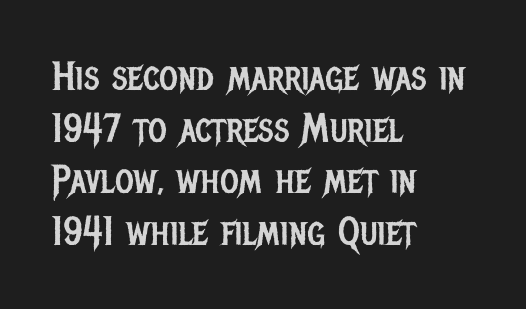
The image shows 40 px regular-weight, condensed sans-serif type, upright; set left-aligned, normal line spacing (1.29x), normal letter spacing, not underlined; low stroke contrast and a large x-height.
